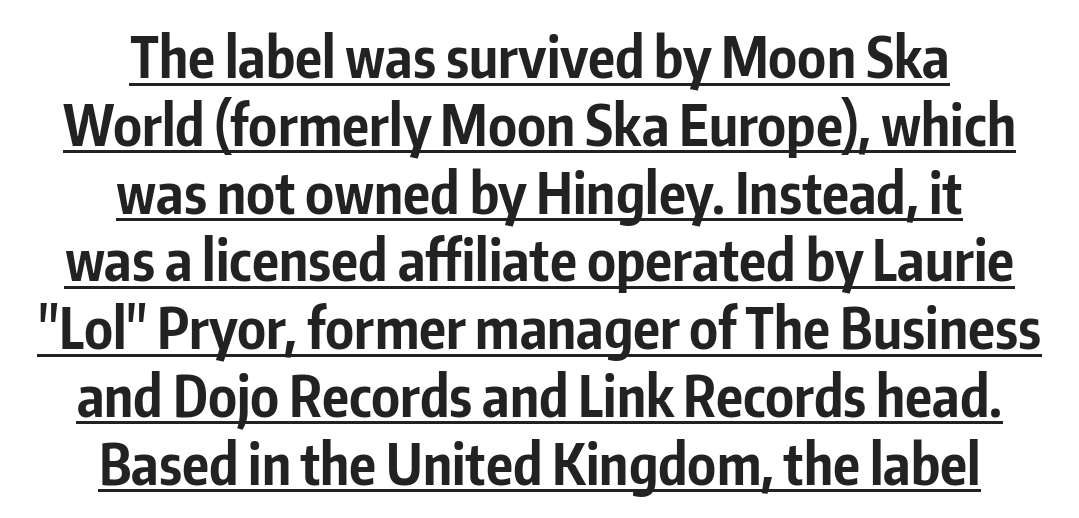
The image shows 56 px bold, condensed sans-serif type, upright; set centered, line spacing 1.21x, normal letter spacing, underlined; low stroke contrast and a medium x-height.
